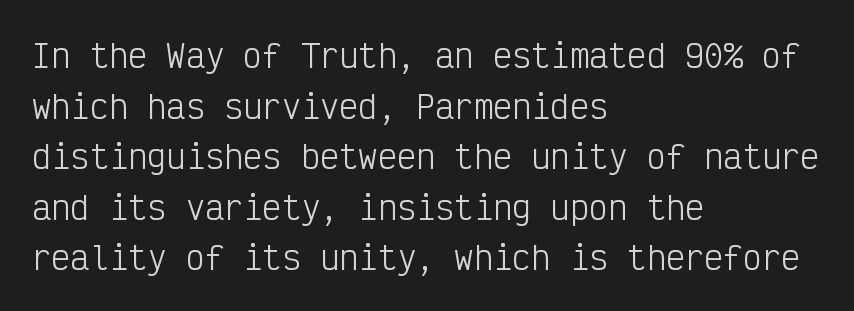
Q: Is the text bold? A: No.
Q: Is the text italic (slanted)? A: No, it is upright.
Q: Is the typeface a serif or a sans-serif typeface? A: Sans-serif.
Q: Is the text underlined? A: No.
Q: How is the paragraph aligned? A: Left-aligned.
Q: Is the spacing between letters normal or unusually wide? A: Normal.
Q: Is the spacing between lines tight, normal or loose? A: Normal.
Q: Width (condensed, normal, or wide)? A: Condensed.
Q: Stroke contrast? A: Low.
Q: x-height? A: Medium.
Q: Monospaced? A: Yes.
